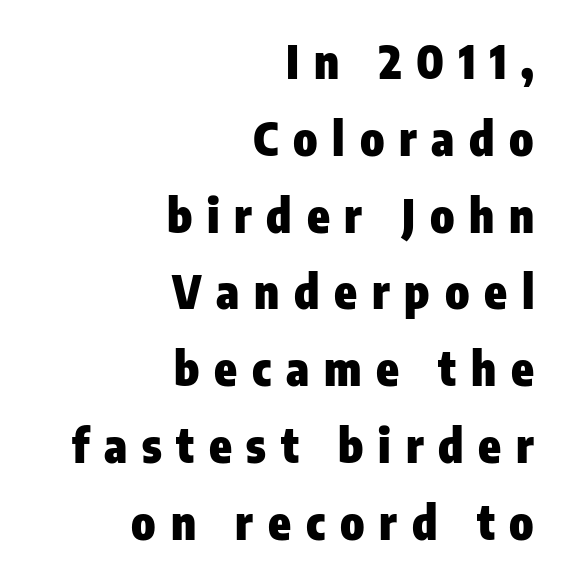
The image shows 46 px heavy, condensed sans-serif type, upright; set right-aligned, normal line spacing (1.67x), unusually wide letter spacing (+0.32 em), not underlined; low stroke contrast and a medium x-height.
